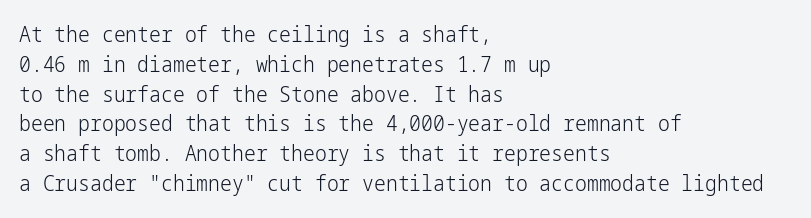
Q: Is the text bold? A: No.
Q: Is the text italic (slanted)? A: No, it is upright.
Q: Is the text underlined? A: No.
Q: How is the paragraph aligned? A: Left-aligned.
Q: Is the spacing between letters normal or unusually wide? A: Normal.
Q: Is the spacing between lines tight, normal or loose? A: Normal.
